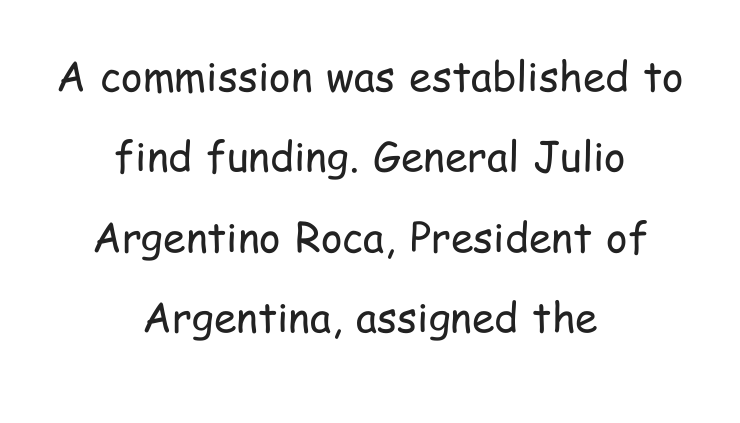
{"serif": "no", "italic": "no", "bold": "no", "weight": "regular", "width": "condensed", "stroke_contrast": "low", "x_height": "medium", "monospaced": "no", "underline": "no", "align": "center", "line_spacing": "loose", "line_spacing_ratio": 1.96, "letter_spacing": "normal", "letter_spacing_em": 0.0, "glyph_px": 41}
